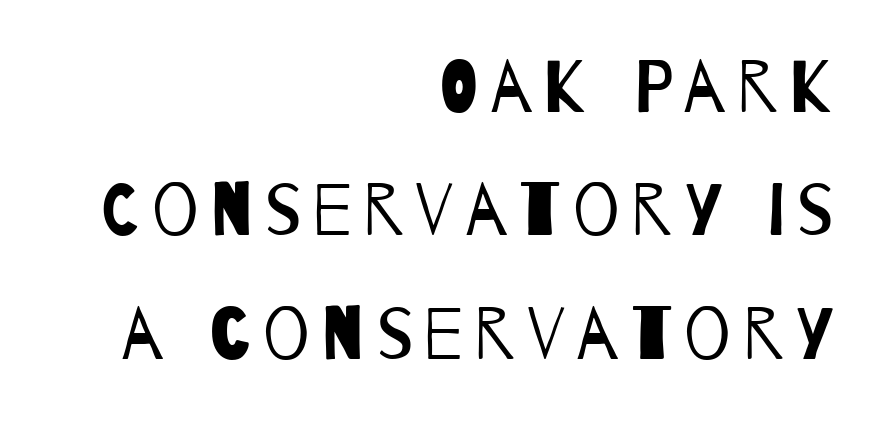
{"serif": "no", "bold": "no", "weight": "regular", "width": "condensed", "stroke_contrast": "low", "x_height": "large", "monospaced": "no", "underline": "no", "align": "right", "line_spacing": "normal", "line_spacing_ratio": 1.69, "glyph_px": 73}
